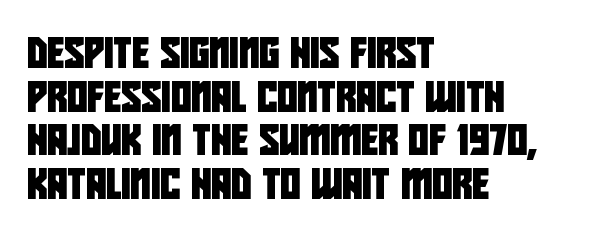
{"serif": "no", "width": "condensed", "stroke_contrast": "low", "x_height": "large", "monospaced": "no", "underline": "no", "align": "left", "line_spacing": "normal", "line_spacing_ratio": 1.41, "letter_spacing": "normal", "letter_spacing_em": 0.0, "glyph_px": 31}
